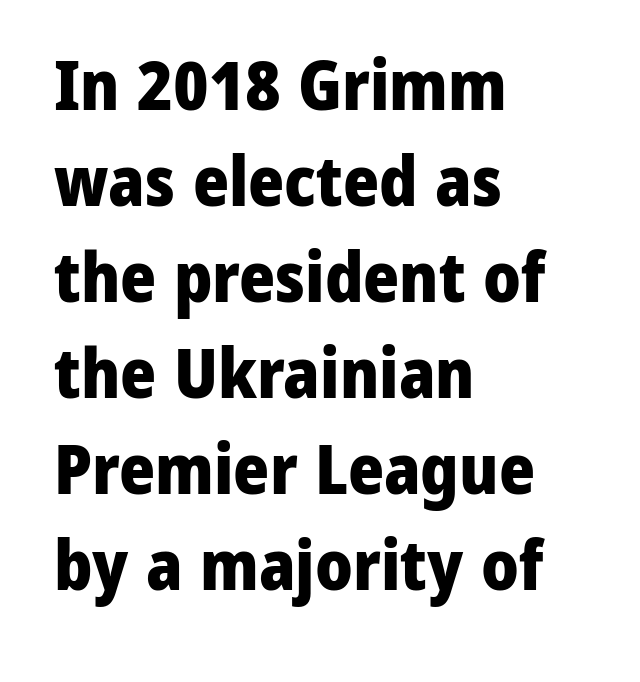
The image shows 69 px heavy sans-serif type, upright; set left-aligned, normal line spacing (1.39x), normal letter spacing, not underlined; low stroke contrast and a medium x-height.
